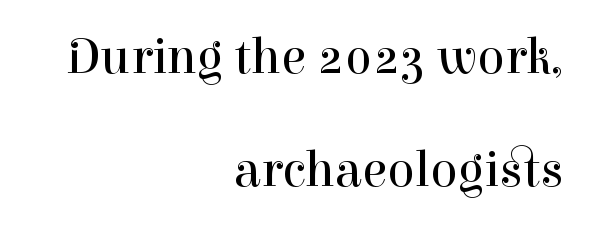
The text block is weighted toward the right margin, trailing off unevenly leftward. This rendering leaves character spacing at its baseline value. This sample uses a serif face. Is there much room between lines? Yes — plenty of vertical air separates them.
